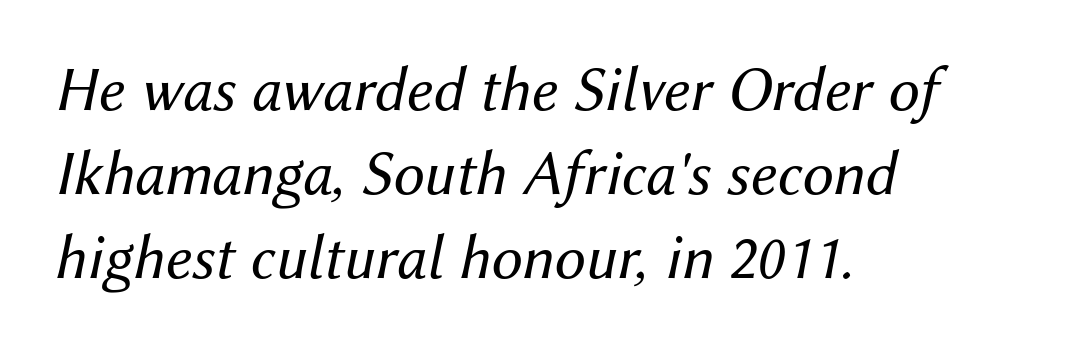
The whole block is typeset with a tilt. The letters advance in unequal steps, a hallmark of proportional type. Every row of glyphs begins at an identical x-position on the left. Plain, unruled lines of type. The passage shown is not bold in any degree. The vertical gap from one line to the next is medium.
